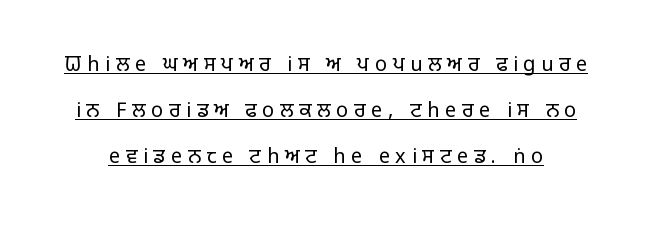
Q: Is the text bold? A: No.
Q: Is the text italic (slanted)? A: No, it is upright.
Q: Is the text underlined? A: Yes.
Q: Is the spacing between letters normal or unusually wide? A: Unusually wide.
Q: Is the spacing between lines tight, normal or loose? A: Loose.
